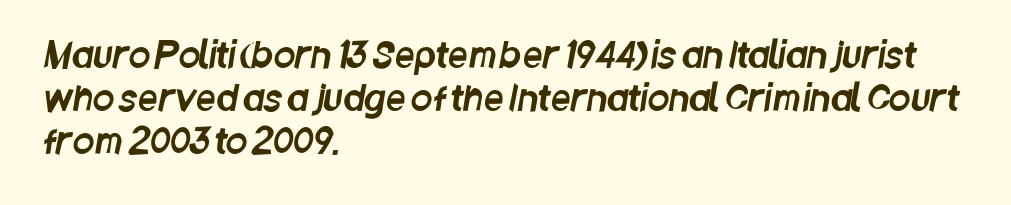
The image shows 35 px condensed sans-serif type; set left-aligned, line spacing 1.23x, normal letter spacing, not underlined; low stroke contrast and a large x-height.
